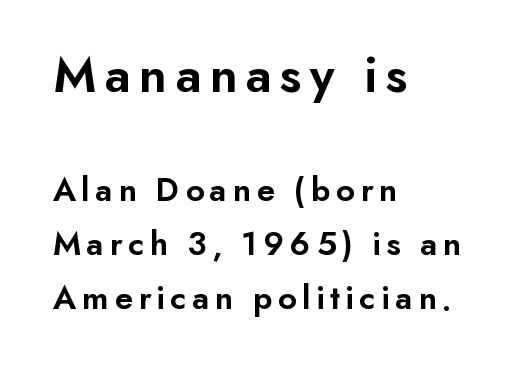
{"serif": "no", "italic": "no", "bold": "semi", "weight": "semibold", "width": "normal", "stroke_contrast": "low", "x_height": "small", "monospaced": "no", "underline": "no", "align": "left", "line_spacing": "normal", "line_spacing_ratio": 1.53, "larger_block": "first", "size_ratio": 1.51, "glyph_px": 53}
